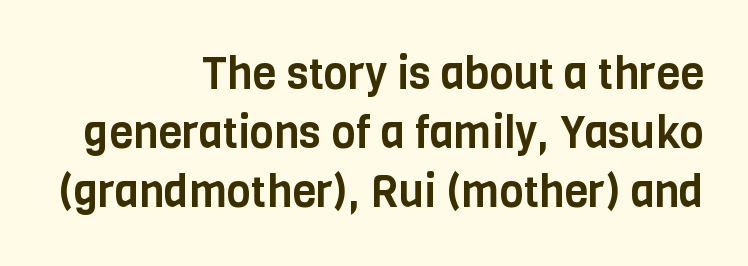
{"serif": "no", "italic": "no", "width": "condensed", "stroke_contrast": "low", "x_height": "large", "monospaced": "no", "underline": "no", "align": "right", "line_spacing": "normal", "line_spacing_ratio": 1.34, "letter_spacing": "normal", "letter_spacing_em": 0.0, "glyph_px": 44}
